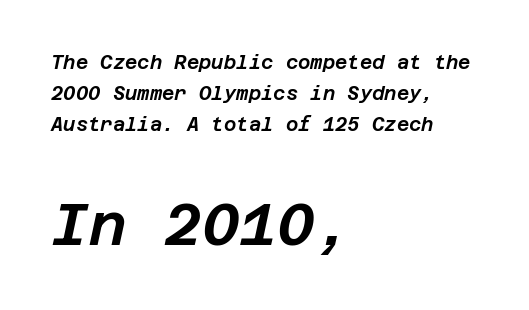
Q: Is the text italic (slanted)? A: Yes, it leans right by about 12 degrees.
Q: Is the text underlined? A: No.
Q: How is the paragraph aligned? A: Left-aligned.
Q: Is the spacing between letters normal or unusually wide? A: Normal.
Q: Is the spacing between lines tight, normal or loose? A: Normal.
Q: Which block of text is set in a larger size, the first (top) or the second (bottom)? A: The second (bottom) one.
Q: Width (condensed, normal, or wide)? A: Normal.
Q: Stroke contrast? A: Low.
Q: x-height? A: Large.
